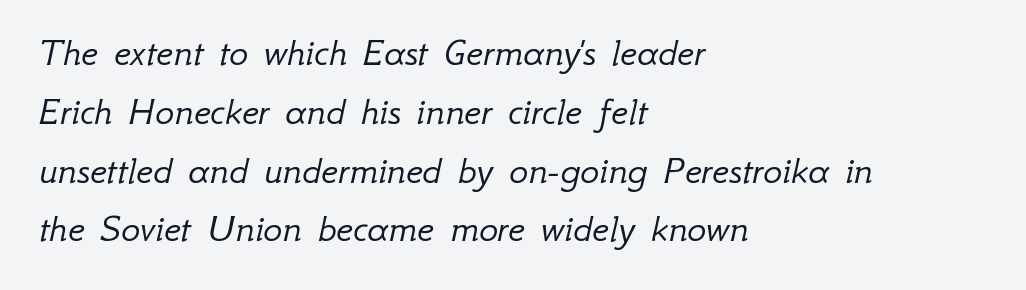
Q: Is the text bold? A: No.
Q: Is the text italic (slanted)? A: Yes, it leans right by about 12 degrees.
Q: Is the text underlined? A: No.
Q: How is the paragraph aligned? A: Left-aligned.
Q: Is the spacing between letters normal or unusually wide? A: Normal.
Q: Is the spacing between lines tight, normal or loose? A: Normal.
Q: Width (condensed, normal, or wide)? A: Normal.
Q: Stroke contrast? A: Low.
Q: x-height? A: Small.
Q: Monospaced? A: No.
